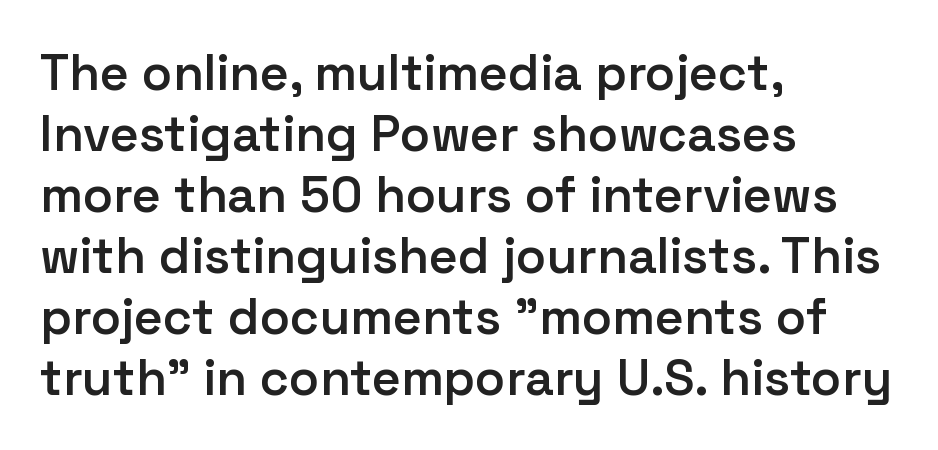
The image shows 50 px semibold sans-serif type, upright; set left-aligned, line spacing 1.22x, normal letter spacing, not underlined; low stroke contrast and a medium x-height.
